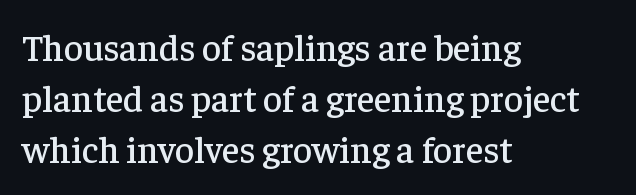
Q: Is the text italic (slanted)? A: No, it is upright.
Q: Is the typeface a serif or a sans-serif typeface? A: Serif.
Q: Is the text underlined? A: No.
Q: How is the paragraph aligned? A: Left-aligned.
Q: Is the spacing between letters normal or unusually wide? A: Normal.
Q: Is the spacing between lines tight, normal or loose? A: Normal.
Q: Width (condensed, normal, or wide)? A: Normal.
Q: Stroke contrast? A: Low.
Q: x-height? A: Medium.
Q: Monospaced? A: No.
